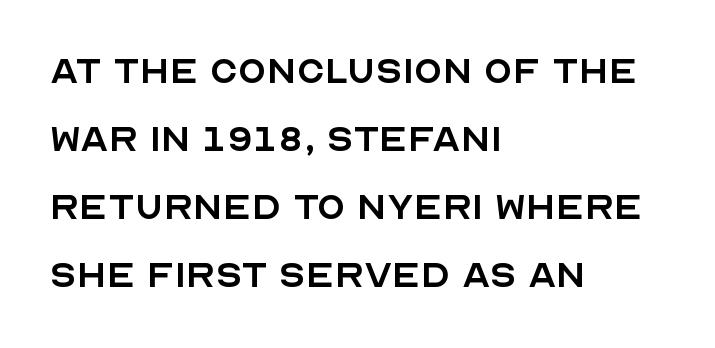
{"serif": "no", "italic": "no", "bold": "no", "weight": "regular", "width": "normal", "x_height": "large", "monospaced": "no", "underline": "no", "align": "left", "line_spacing": "normal", "line_spacing_ratio": 1.48, "letter_spacing": "normal", "letter_spacing_em": 0.0, "glyph_px": 46}
